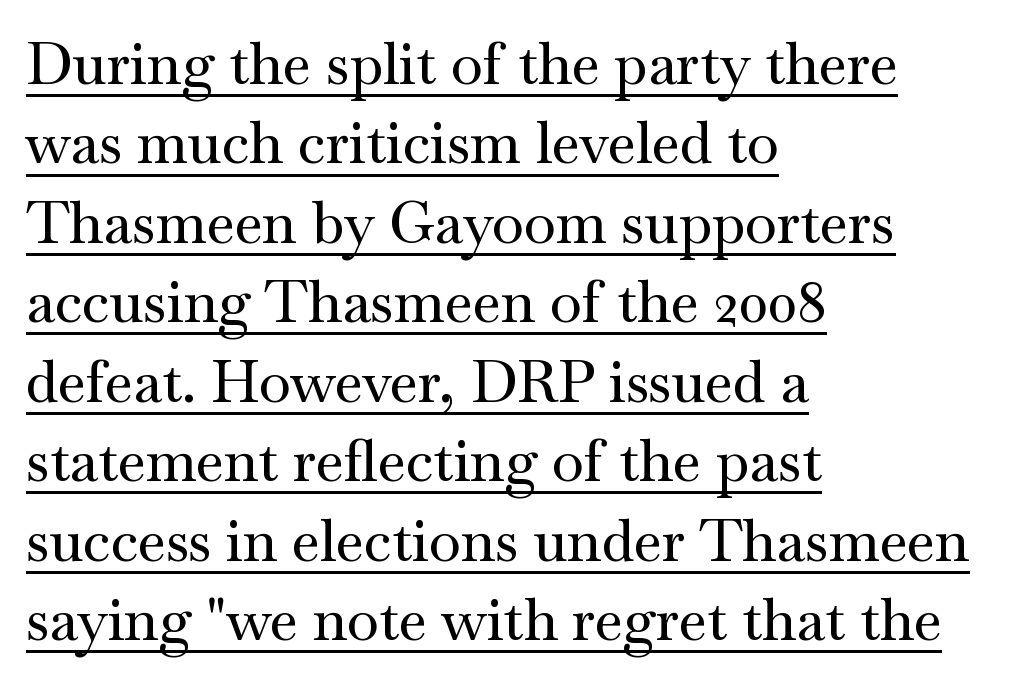
The image shows 58 px wide serif type, upright; set left-aligned, normal line spacing (1.37x), normal letter spacing, underlined; medium stroke contrast and a small x-height.
